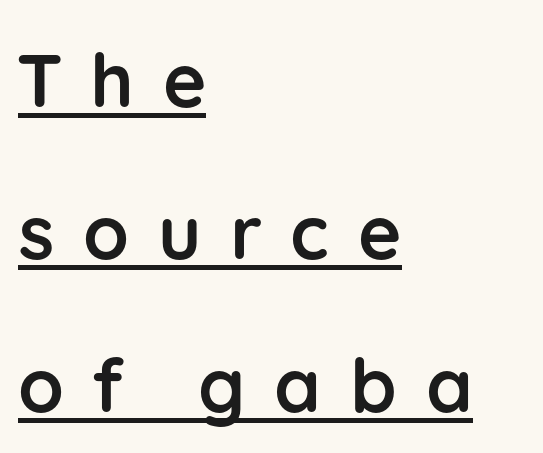
{"serif": "no", "italic": "no", "bold": "yes", "weight": "semibold", "width": "normal", "stroke_contrast": "low", "x_height": "medium", "monospaced": "no", "underline": "yes", "align": "left", "line_spacing": "loose", "line_spacing_ratio": 2.06, "letter_spacing": "wide", "letter_spacing_em": 0.39, "glyph_px": 74}
